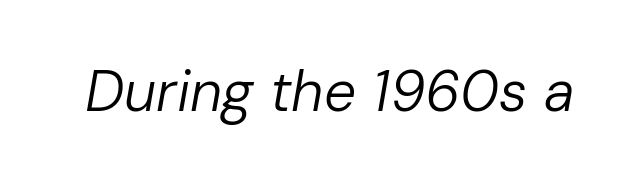
{"italic": "yes", "lean": "right", "slant_degrees": 10, "bold": "no", "weight": "regular", "width": "normal", "stroke_contrast": "low", "x_height": "medium", "monospaced": "no", "underline": "no", "letter_spacing": "normal", "letter_spacing_em": 0.0, "glyph_px": 57}
